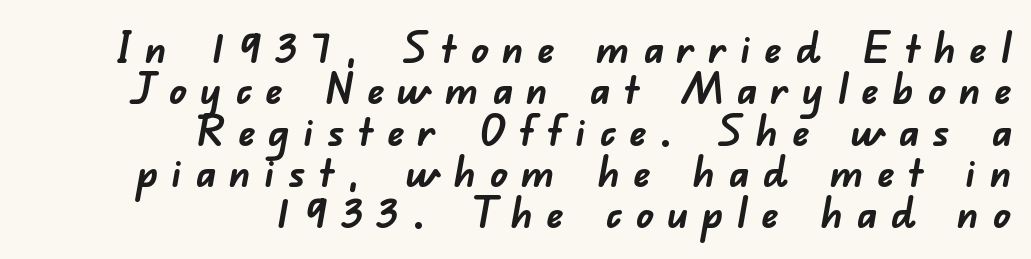
Q: Is the text bold? A: Yes.
Q: Is the typeface a serif or a sans-serif typeface? A: Sans-serif.
Q: Is the text underlined? A: No.
Q: How is the paragraph aligned? A: Right-aligned.
Q: Is the spacing between letters normal or unusually wide? A: Unusually wide.
Q: Is the spacing between lines tight, normal or loose? A: Tight.
Q: Width (condensed, normal, or wide)? A: Normal.
Q: Stroke contrast? A: Low.
Q: x-height? A: Small.
Q: Monospaced? A: No.
